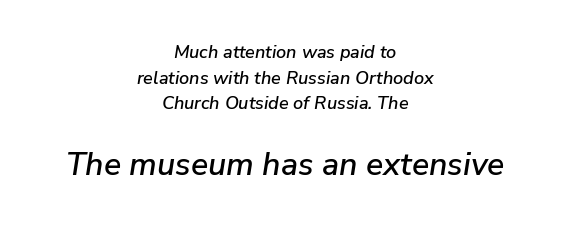
The image shows 32 px text type, italic (leaning right); set centered, normal line spacing (1.43x), normal letter spacing, not underlined; the second (bottom) block is 1.78x larger; low stroke contrast and a medium x-height.
